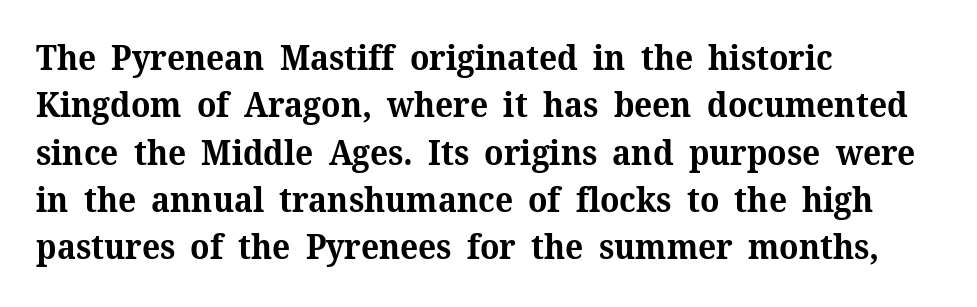
Vertical spacing — default. The compositor pushed each line to the left boundary. Heavy-handed strokes throughout: this text is bold. Words appear dense and cohesive because spacing is normal. The passage shown is typeset with a serif family.
